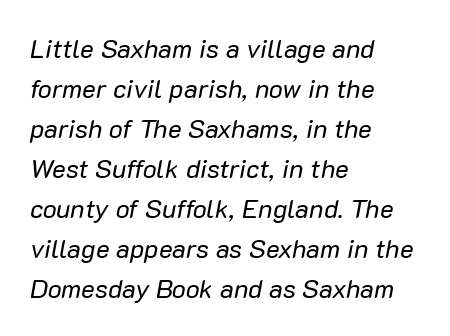
The text carries the slant typical of an italic or oblique font. How are the letters spaced? Ordinarily, with no added tracking. Rows of type keep a routine distance in the vertical direction. A classic flush-left, rag-right setting is used for this passage. The glyphs are unaccompanied by any horizontal stroke below them. Compared with a typical body face, this is equally light or lighter still.
